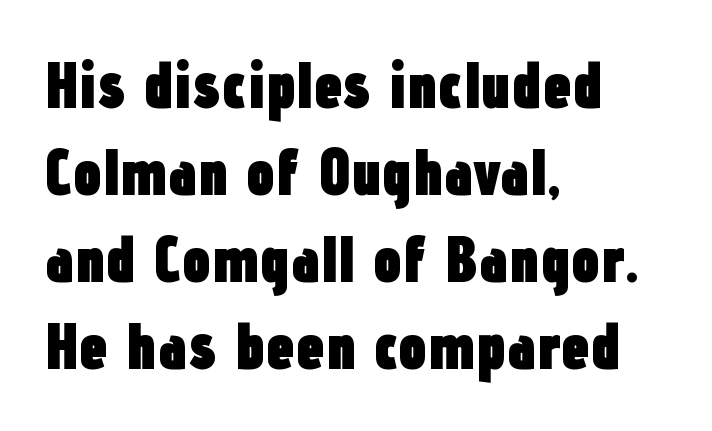
The image shows 65 px heavy, condensed sans-serif type, upright; set left-aligned, normal line spacing (1.34x), normal letter spacing, not underlined; low stroke contrast and a medium x-height.
